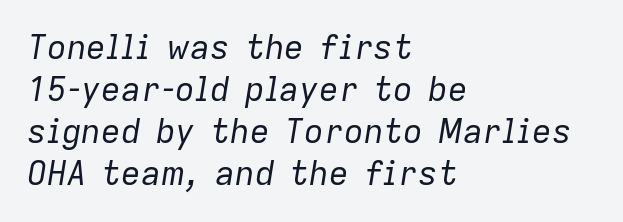
The image shows 33 px regular-weight type, italic (leaning right); set left-aligned, normal line spacing (1.27x), normal letter spacing, not underlined; low stroke contrast and a medium x-height.
